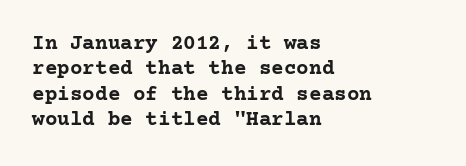
{"italic": "no", "bold": "yes", "underline": "no", "align": "left", "line_spacing_ratio": 1.21, "letter_spacing": "normal", "letter_spacing_em": 0.0, "glyph_px": 21}
